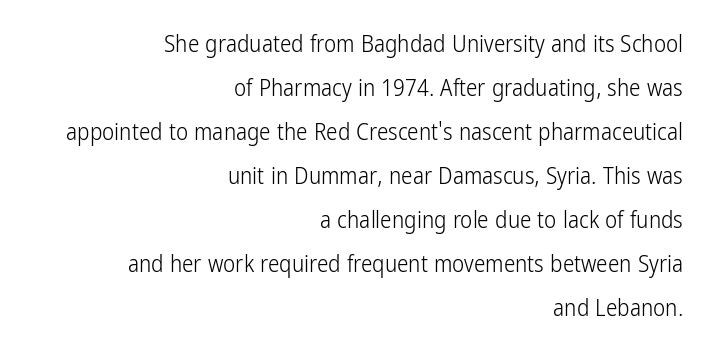
The image shows 23 px text type, upright; set right-aligned, loose line spacing (1.91x), normal letter spacing, not underlined.
